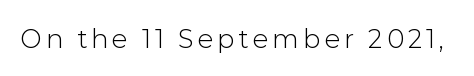
Q: Is the text bold? A: No.
Q: Is the text italic (slanted)? A: No, it is upright.
Q: Is the typeface a serif or a sans-serif typeface? A: Sans-serif.
Q: Is the text underlined? A: No.
Q: Width (condensed, normal, or wide)? A: Normal.
Q: x-height? A: Medium.
Q: Monospaced? A: No.
